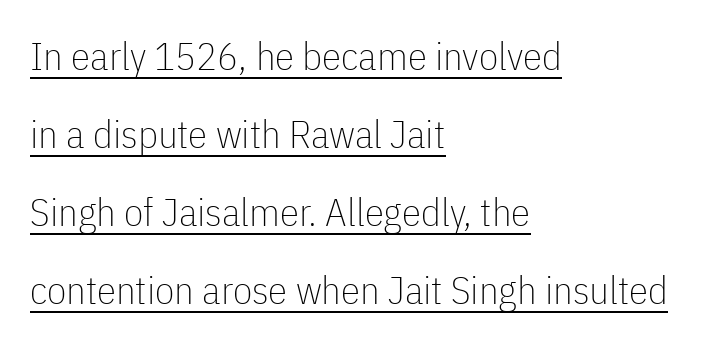
{"serif": "no", "italic": "no", "bold": "no", "weight": "thin", "width": "condensed", "stroke_contrast": "low", "x_height": "medium", "monospaced": "no", "underline": "yes", "align": "left", "line_spacing": "loose", "line_spacing_ratio": 2.0, "letter_spacing": "normal", "letter_spacing_em": 0.0, "glyph_px": 39}
